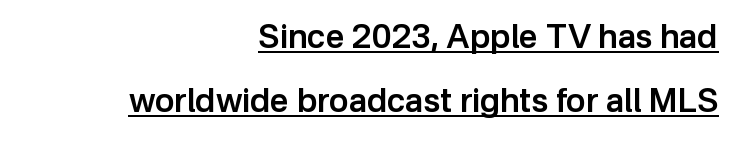
Q: Is the text bold? A: Semi-bold.
Q: Is the text italic (slanted)? A: No, it is upright.
Q: Is the typeface a serif or a sans-serif typeface? A: Sans-serif.
Q: Is the text underlined? A: Yes.
Q: How is the paragraph aligned? A: Right-aligned.
Q: Is the spacing between letters normal or unusually wide? A: Normal.
Q: Is the spacing between lines tight, normal or loose? A: Loose.
Q: Width (condensed, normal, or wide)? A: Normal.
Q: Stroke contrast? A: Low.
Q: x-height? A: Medium.
Q: Monospaced? A: No.
